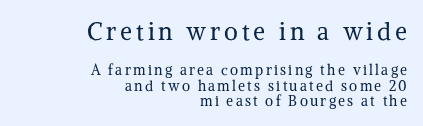
Q: Is the text bold? A: No.
Q: Is the text italic (slanted)? A: No, it is upright.
Q: Is the text underlined? A: No.
Q: How is the paragraph aligned? A: Right-aligned.
Q: Is the spacing between lines tight, normal or loose? A: Tight.
Q: Which block of text is set in a larger size, the first (top) or the second (bottom)? A: The first (top) one.
